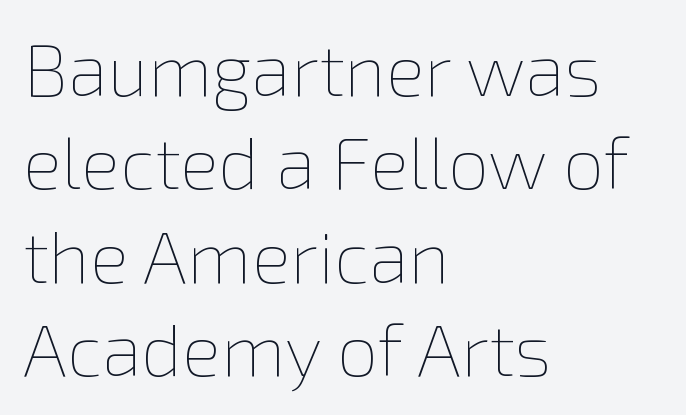
Designer's note — italics off, roman on. Rows of type keep a routine distance in the vertical direction. Varying glyph widths throughout — classic text-font behaviour. Line beginnings align vertically; line endings do not.
